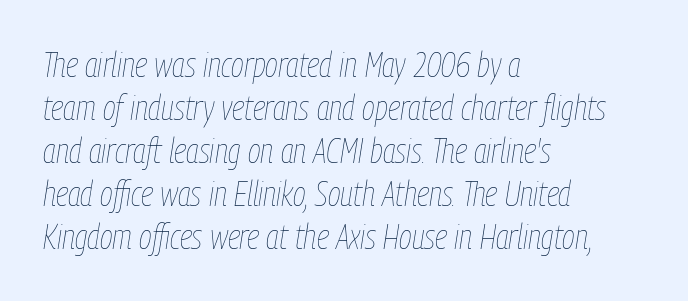
{"italic": "yes", "lean": "right", "slant_degrees": 9, "bold": "no", "weight": "thin", "width": "condensed", "stroke_contrast": "low", "x_height": "medium", "monospaced": "no", "underline": "no", "align": "left", "line_spacing_ratio": 1.23, "letter_spacing": "normal", "letter_spacing_em": 0.0, "glyph_px": 35}
